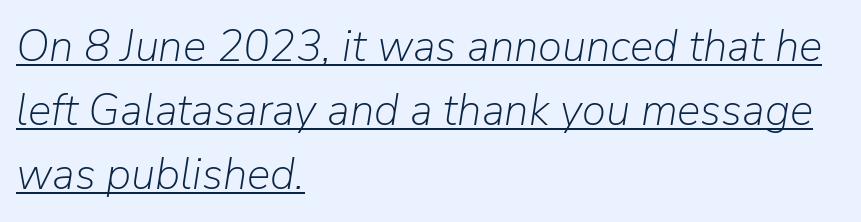
{"italic": "yes", "lean": "right", "slant_degrees": 9, "bold": "no", "weight": "light", "width": "normal", "stroke_contrast": "low", "x_height": "medium", "monospaced": "no", "underline": "yes", "align": "left", "line_spacing": "normal", "line_spacing_ratio": 1.46, "letter_spacing": "normal", "letter_spacing_em": 0.0, "glyph_px": 44}
